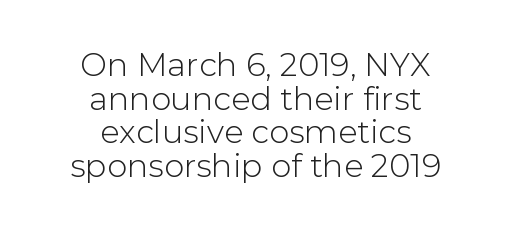
Q: Is the text italic (slanted)? A: No, it is upright.
Q: Is the typeface a serif or a sans-serif typeface? A: Sans-serif.
Q: Is the text underlined? A: No.
Q: How is the paragraph aligned? A: Centered.
Q: Is the spacing between letters normal or unusually wide? A: Normal.
Q: Is the spacing between lines tight, normal or loose? A: Tight.
Q: Width (condensed, normal, or wide)? A: Normal.
Q: Stroke contrast? A: Low.
Q: x-height? A: Medium.
Q: Monospaced? A: No.
